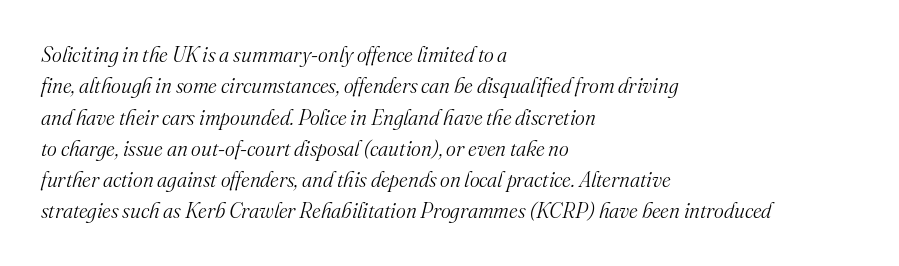
The image shows 21 px text type, italic (leaning right); set left-aligned, normal line spacing (1.49x), normal letter spacing, not underlined.
